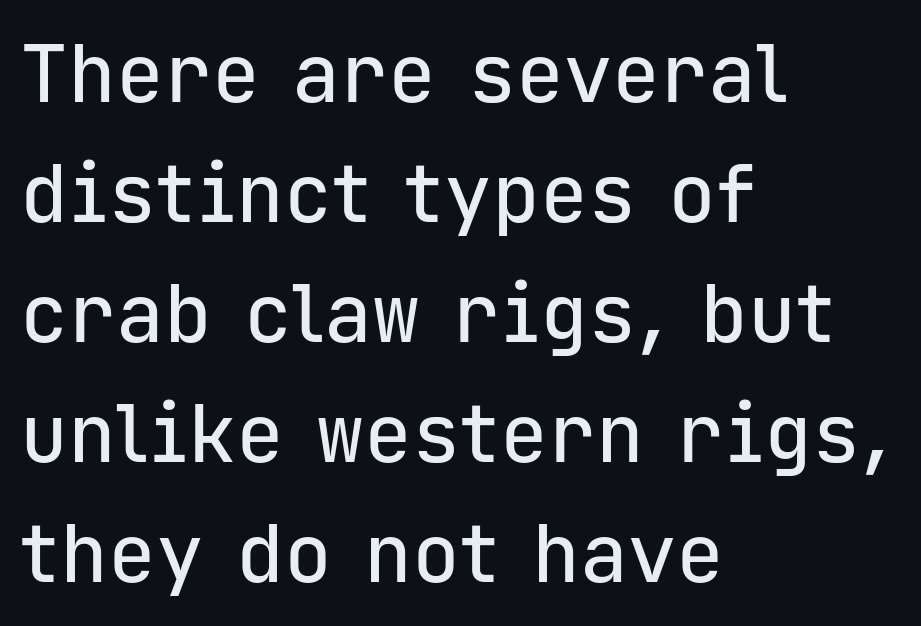
{"serif": "no", "italic": "no", "width": "normal", "stroke_contrast": "low", "x_height": "medium", "monospaced": "yes", "underline": "no", "align": "left", "line_spacing": "normal", "line_spacing_ratio": 1.5, "letter_spacing": "normal", "letter_spacing_em": 0.0, "glyph_px": 80}
